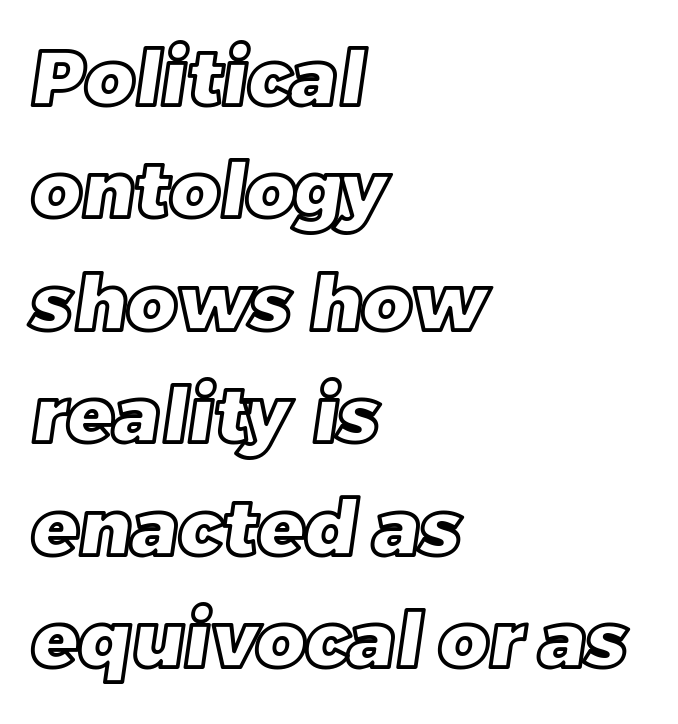
{"width": "normal", "x_height": "large", "monospaced": "no", "underline": "no", "align": "left", "line_spacing": "normal", "line_spacing_ratio": 1.46, "letter_spacing": "normal", "letter_spacing_em": 0.0, "glyph_px": 77}
